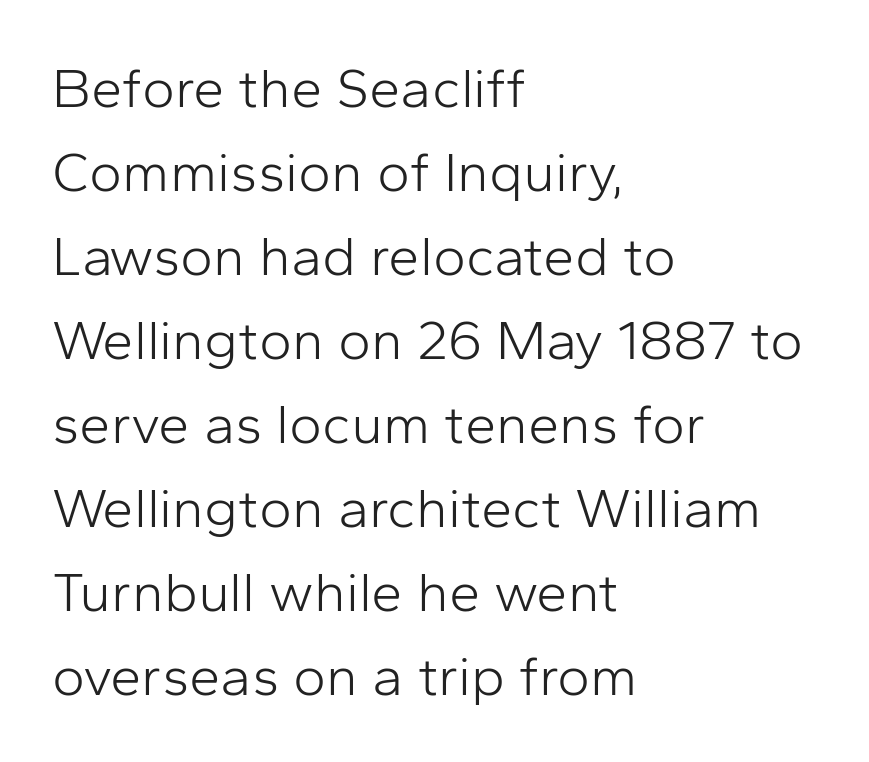
{"serif": "no", "italic": "no", "bold": "no", "weight": "light", "width": "normal", "stroke_contrast": "low", "x_height": "medium", "monospaced": "no", "underline": "no", "align": "left", "line_spacing": "normal", "line_spacing_ratio": 1.5, "letter_spacing": "normal", "letter_spacing_em": 0.0, "glyph_px": 56}
